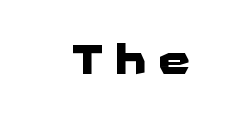
Q: Is the text bold? A: Yes.
Q: Is the text italic (slanted)? A: No, it is upright.
Q: Is the typeface a serif or a sans-serif typeface? A: Sans-serif.
Q: Is the text underlined? A: No.
Q: Is the spacing between letters normal or unusually wide? A: Unusually wide.
Q: Width (condensed, normal, or wide)? A: Wide.
Q: Stroke contrast? A: Low.
Q: x-height? A: Medium.
Q: Monospaced? A: No.
